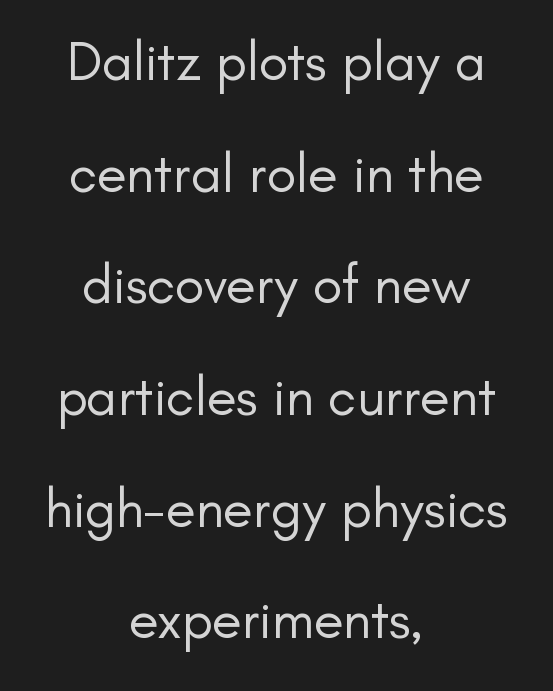
{"serif": "no", "italic": "no", "bold": "no", "weight": "regular", "width": "normal", "stroke_contrast": "low", "x_height": "small", "monospaced": "no", "underline": "no", "align": "center", "line_spacing": "loose", "line_spacing_ratio": 2.03, "letter_spacing": "normal", "letter_spacing_em": 0.0, "glyph_px": 55}
